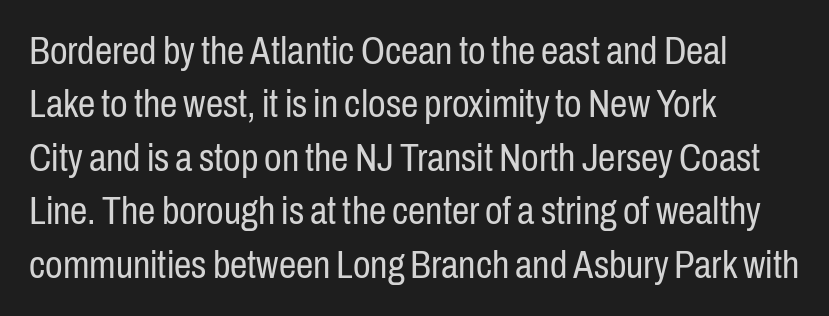
{"serif": "no", "italic": "no", "bold": "no", "weight": "regular", "width": "condensed", "stroke_contrast": "low", "x_height": "medium", "monospaced": "no", "underline": "no", "align": "left", "line_spacing": "normal", "line_spacing_ratio": 1.37, "letter_spacing": "normal", "letter_spacing_em": 0.0, "glyph_px": 39}
